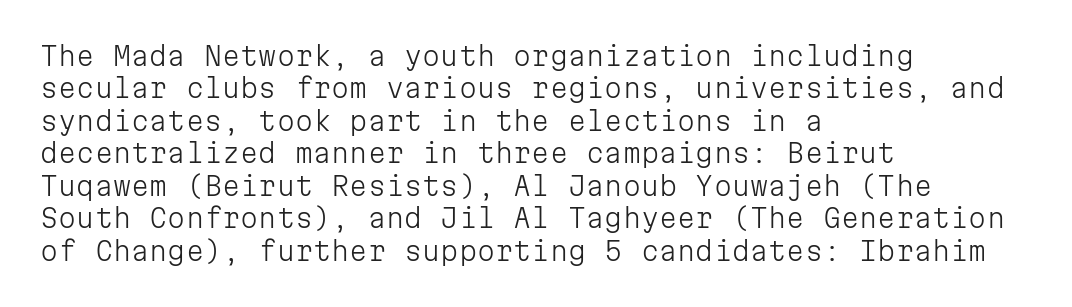
{"italic": "no", "bold": "no", "underline": "no", "align": "left", "line_spacing": "normal", "line_spacing_ratio": 1.25, "letter_spacing": "normal", "letter_spacing_em": 0.0, "glyph_px": 26}
